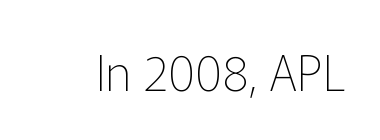
Q: Is the text bold? A: No.
Q: Is the text italic (slanted)? A: No, it is upright.
Q: Is the typeface a serif or a sans-serif typeface? A: Sans-serif.
Q: Is the text underlined? A: No.
Q: Is the spacing between letters normal or unusually wide? A: Normal.
Q: Width (condensed, normal, or wide)? A: Normal.
Q: Stroke contrast? A: Low.
Q: x-height? A: Medium.
Q: Monospaced? A: No.
